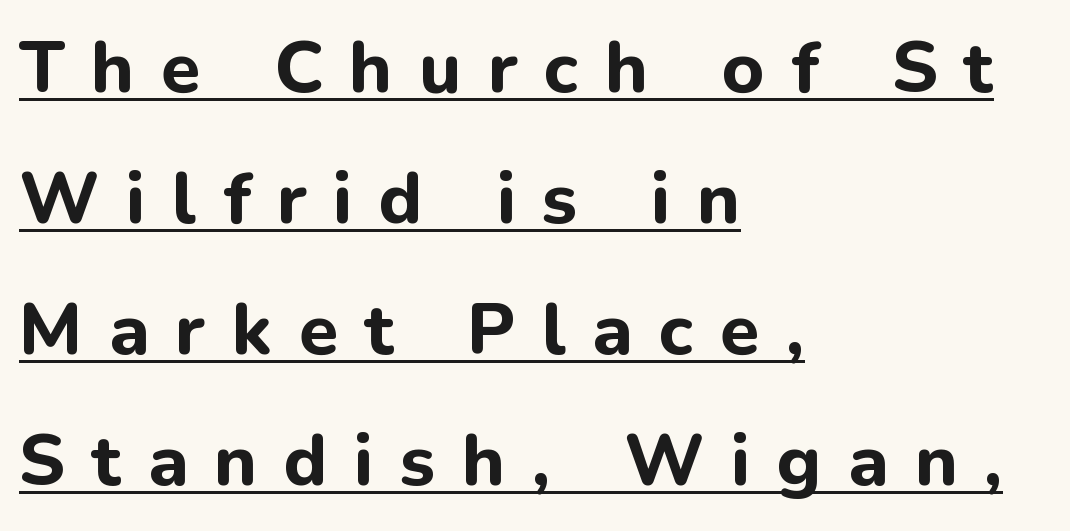
Regarding serifs, this sample does without them. Vertical strokes here are truly vertical. The letters are bold, with thick, heavy strokes. The letters advance in unequal steps, a hallmark of proportional type. Characters follow at a spacing far wider than the type designer built in. Layout note: lines flush left.
